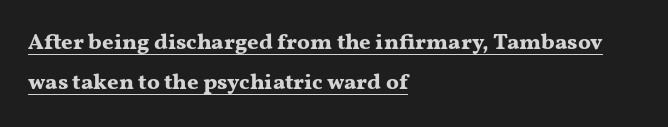
Nope, not italic — everything's standing straight. What stands out about the letter spacing? Nothing — it is the standard amount. This rendering uses left alignment, leaving the right contour irregular. Quick note: underline on. Compared with an ordinary text face, these strokes are far heavier — a full bold.
